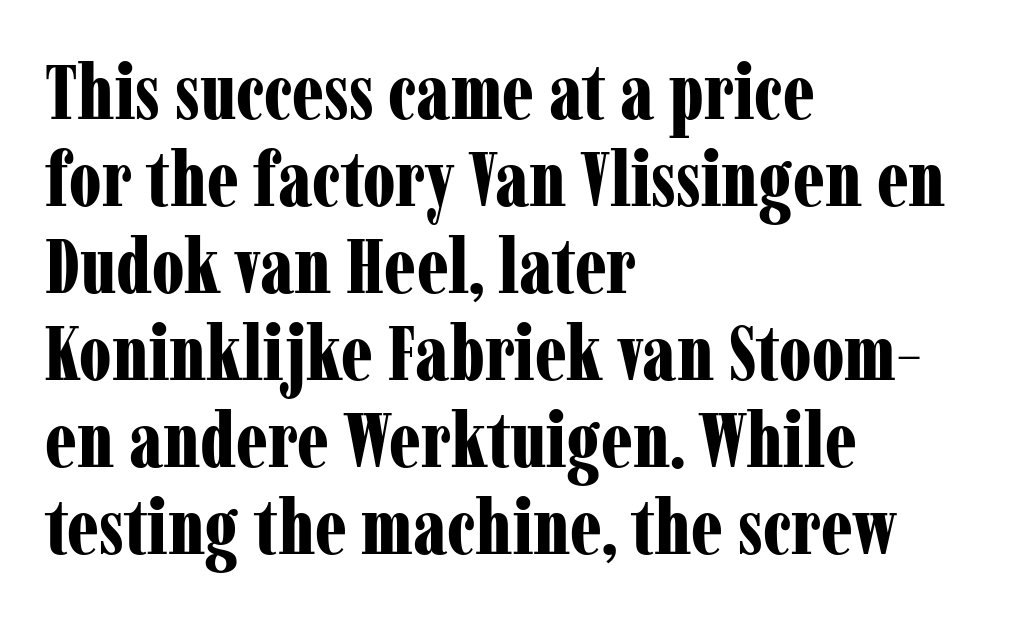
{"serif": "yes", "italic": "no", "bold": "yes", "weight": "bold", "width": "condensed", "stroke_contrast": "low", "x_height": "medium", "monospaced": "no", "underline": "no", "align": "left", "line_spacing": "tight", "line_spacing_ratio": 1.13, "letter_spacing": "normal", "letter_spacing_em": 0.0, "glyph_px": 77}
